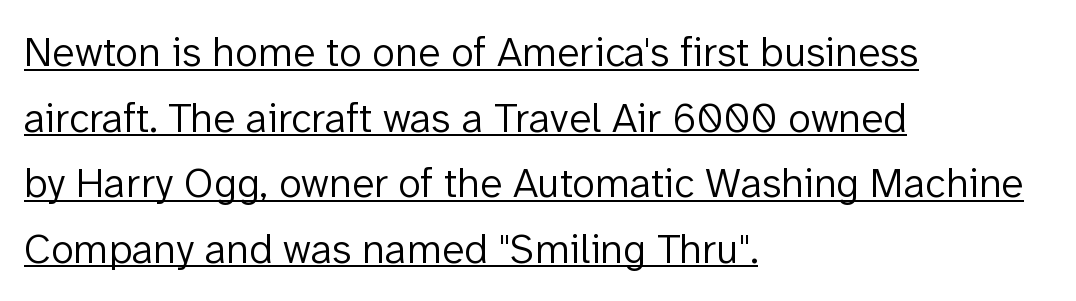
Italic? Not at all — the glyphs are vertical. If you drew a ruler down the left edge, every line would touch it. The typesetter has applied underlining to the passage shown. Letterform terminals end flat and unadorned throughout the passage. A typesetter would call this zero additional tracking. The letters look calm and open, with moderate or lighter stems.
